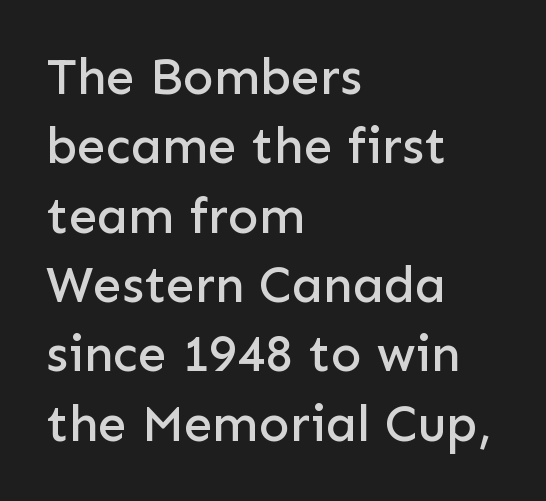
The lines are quadded left. Here the designer chose a conventional face with non-uniform glyph widths. Every stem runs plumb, perpendicular to the baseline. Each word holds together tightly as a unit, with standard inter-letter gaps. Classification — sans serif. Does the leading feel generous? No, just average.
